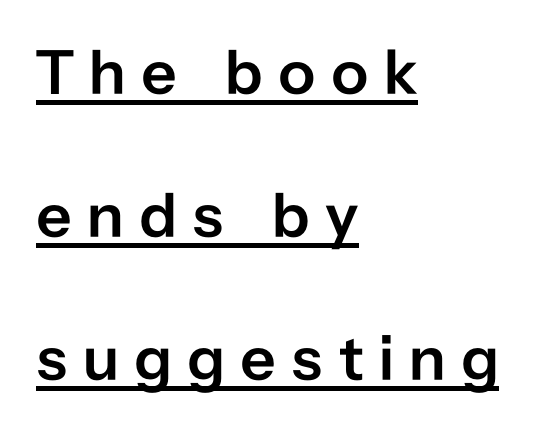
Q: Is the text bold? A: Semi-bold.
Q: Is the text italic (slanted)? A: No, it is upright.
Q: Is the typeface a serif or a sans-serif typeface? A: Sans-serif.
Q: Is the text underlined? A: Yes.
Q: How is the paragraph aligned? A: Left-aligned.
Q: Is the spacing between letters normal or unusually wide? A: Unusually wide.
Q: Is the spacing between lines tight, normal or loose? A: Loose.
Q: Width (condensed, normal, or wide)? A: Normal.
Q: Stroke contrast? A: Low.
Q: x-height? A: Medium.
Q: Monospaced? A: No.
